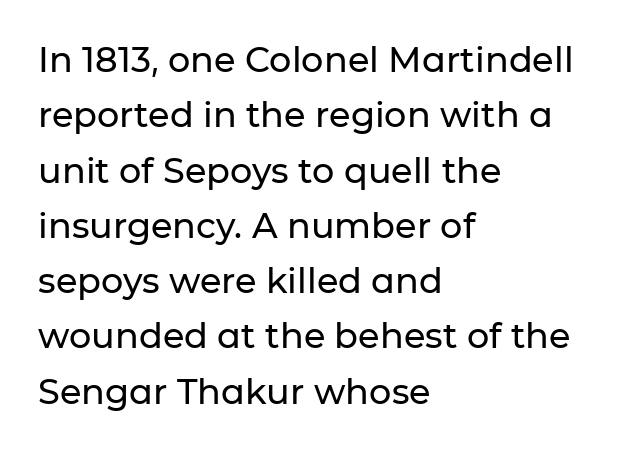
Q: Is the text italic (slanted)? A: No, it is upright.
Q: Is the typeface a serif or a sans-serif typeface? A: Sans-serif.
Q: Is the text underlined? A: No.
Q: How is the paragraph aligned? A: Left-aligned.
Q: Is the spacing between letters normal or unusually wide? A: Normal.
Q: Is the spacing between lines tight, normal or loose? A: Normal.
Q: Width (condensed, normal, or wide)? A: Normal.
Q: Stroke contrast? A: Low.
Q: x-height? A: Medium.
Q: Monospaced? A: No.
